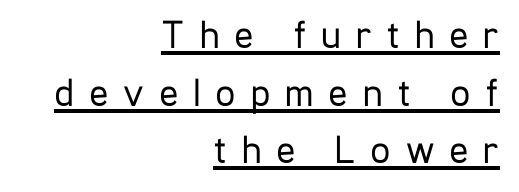
The rendering shows plain stroke endings on the letterforms — a sans-serif design. These lines are rendered in a variable-pitch font. The strokes carry an ordinary text weight at most. Every stem runs plumb, perpendicular to the baseline. This rendering widens character spacing well past its baseline value. Baseline-to-baseline distance is the conventional proportion of letter height.
